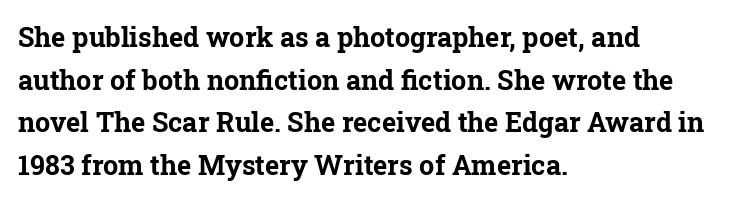
Typesetter's note: full bold, strokes at maximum text heaviness. Compared with typical paragraphs, the rows here are spaced about the same. Layout note: lines flush left. The passage shown is not underscored anywhere.
